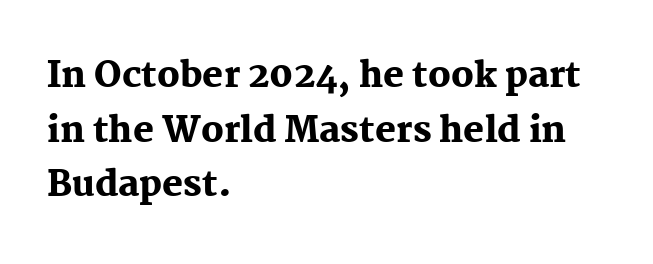
The rendering keeps characters at their native spacing. Line starts are locked; line ends wander. The specimen omits any rule beneath the text block's lines. The passage shown stacks its lines at a standard gap. These lines carry a lot of weight — the face is fully bold.
